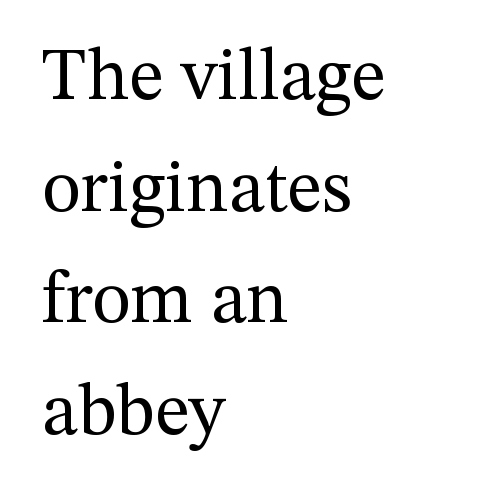
Q: Is the text bold? A: No.
Q: Is the text italic (slanted)? A: No, it is upright.
Q: Is the typeface a serif or a sans-serif typeface? A: Serif.
Q: Is the text underlined? A: No.
Q: How is the paragraph aligned? A: Left-aligned.
Q: Is the spacing between letters normal or unusually wide? A: Normal.
Q: Is the spacing between lines tight, normal or loose? A: Normal.
Q: Width (condensed, normal, or wide)? A: Normal.
Q: Stroke contrast? A: Medium.
Q: x-height? A: Medium.
Q: Monospaced? A: No.
